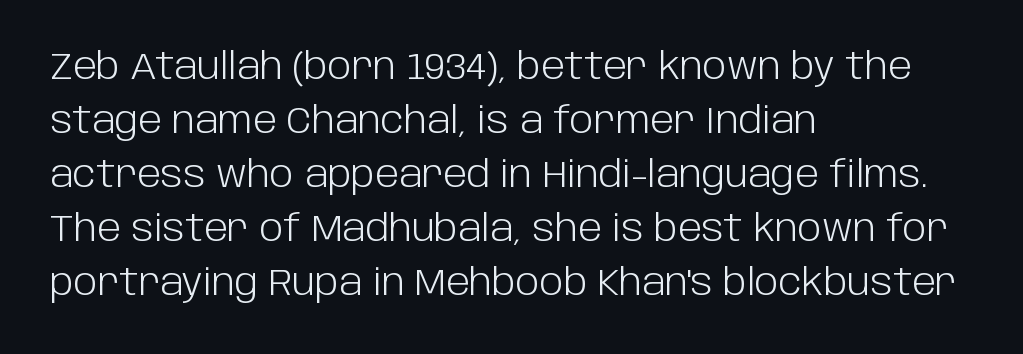
{"serif": "no", "italic": "no", "bold": "no", "weight": "light", "width": "normal", "stroke_contrast": "low", "x_height": "large", "monospaced": "no", "underline": "no", "align": "left", "line_spacing": "normal", "line_spacing_ratio": 1.5, "letter_spacing": "normal", "letter_spacing_em": 0.0, "glyph_px": 36}
